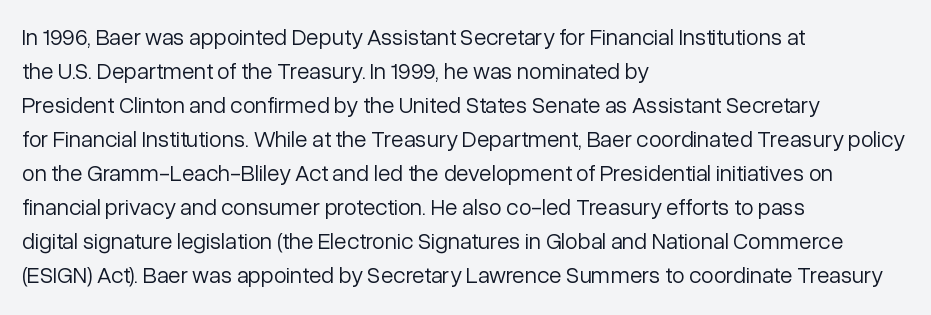
Q: Is the text bold? A: No.
Q: Is the text italic (slanted)? A: No, it is upright.
Q: Is the text underlined? A: No.
Q: How is the paragraph aligned? A: Left-aligned.
Q: Is the spacing between letters normal or unusually wide? A: Normal.
Q: Is the spacing between lines tight, normal or loose? A: Normal.
